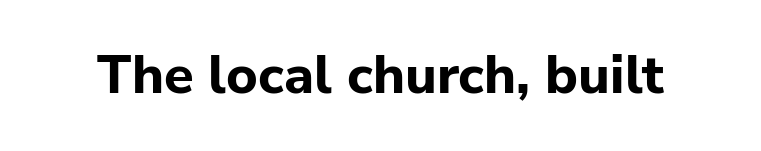
The image shows 54 px bold sans-serif type, upright; set normal letter spacing, not underlined; low stroke contrast and a medium x-height.
